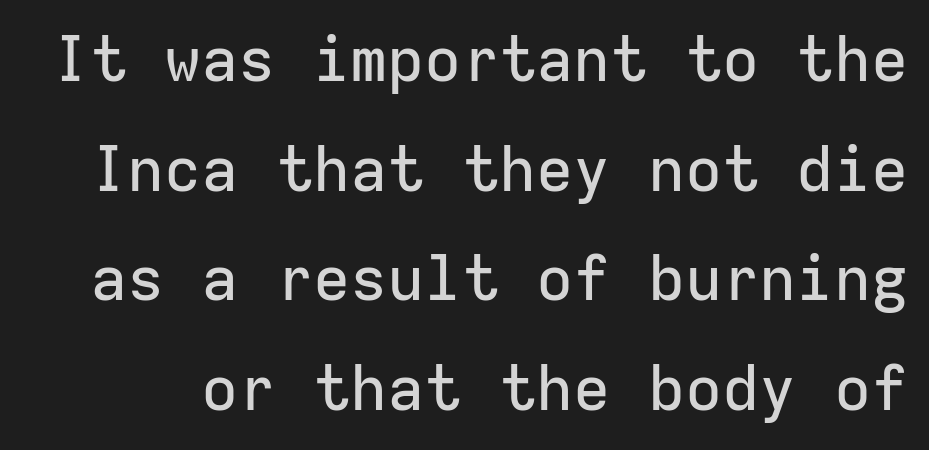
The face used here is monospaced, like something from a code editor. Each row of text sits above clean, open space. The letters sit at their default tracking, neither squeezed nor spread. The type family on display is of the sans-serif kind.
